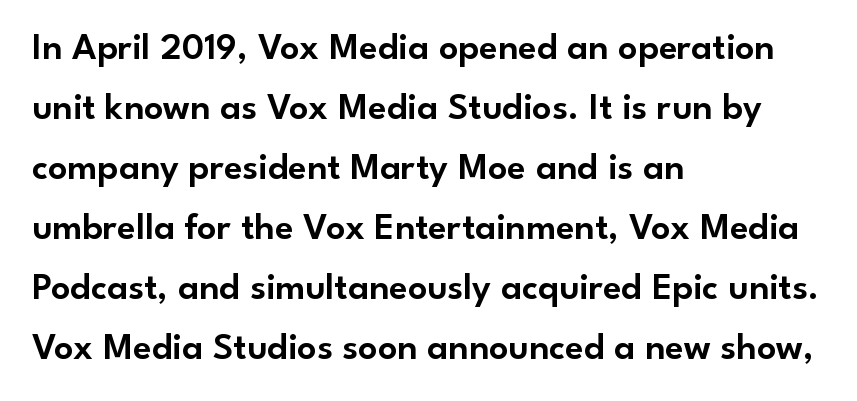
Typographically, this falls in the sans-serif category. A normal amount of white space separates one row of letters from the next. The letterforms sit shoulder to shoulder at normal distance. The typesetter chose a ragged-right arrangement here. The string is rendered with underlining switched off. Notice how the stems are strictly vertical — no italics here.
